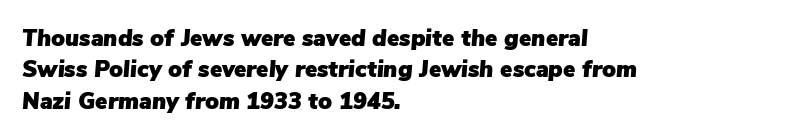
Q: Is the text italic (slanted)? A: Yes, it leans right by about 5 degrees.
Q: Is the text underlined? A: No.
Q: How is the paragraph aligned? A: Left-aligned.
Q: Is the spacing between letters normal or unusually wide? A: Normal.
Q: Is the spacing between lines tight, normal or loose? A: Normal.
